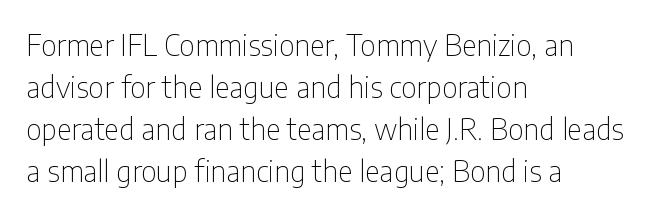
Upright lettering throughout. The space between consecutive lines is moderate. Each letter keeps its own natural width here, so spacing adapts to shape. Reading down the block, your eye returns to a fixed left position each line. Is this a heavy cut? Hardly; it is regular or lighter. Underline: absent.
